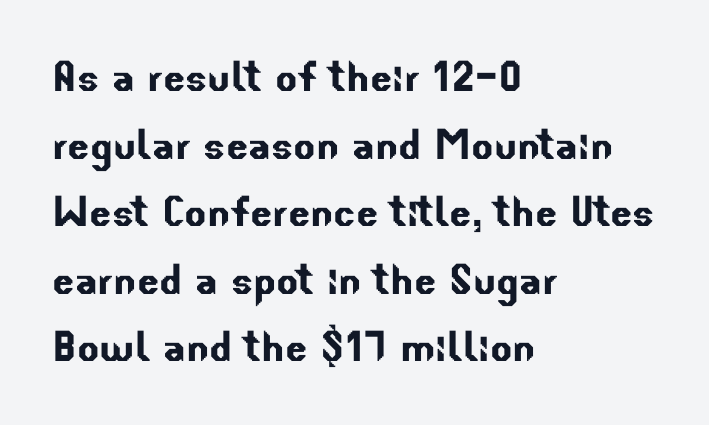
Vertical spacing — default. Words float on clear page, feet unadorned. Typeset ragged right — the left edge is the straight one. Varying glyph widths throughout — classic text-font behaviour. The characters display no serif detailing; their extremities are plain. Default kerning and tracking; the words read as compact shapes.
